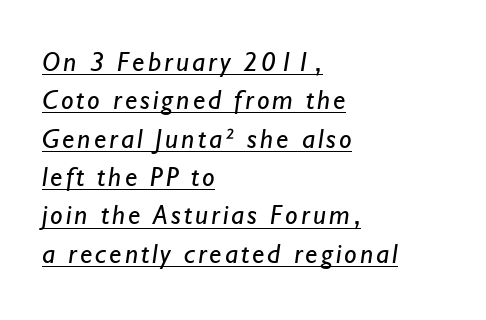
Q: Is the text bold? A: No.
Q: Is the typeface a serif or a sans-serif typeface? A: Sans-serif.
Q: Is the text underlined? A: Yes.
Q: How is the paragraph aligned? A: Left-aligned.
Q: Is the spacing between lines tight, normal or loose? A: Normal.
Q: Width (condensed, normal, or wide)? A: Normal.
Q: Stroke contrast? A: Low.
Q: x-height? A: Small.
Q: Monospaced? A: No.
